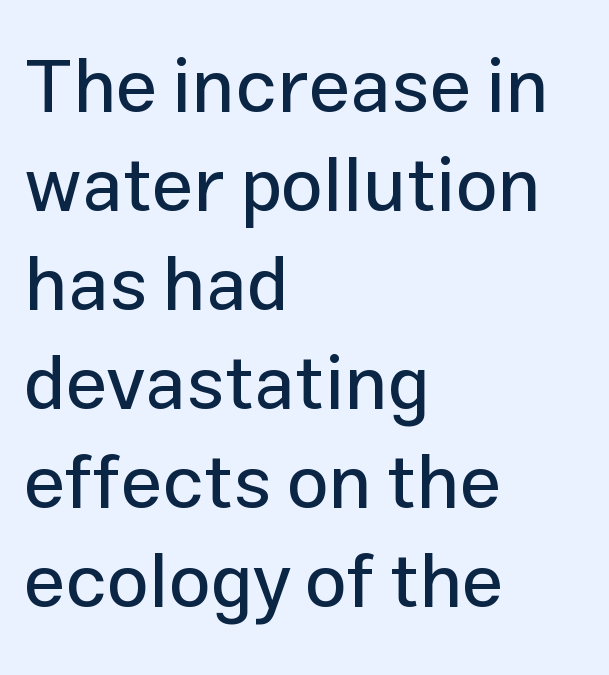
{"serif": "no", "italic": "no", "width": "normal", "stroke_contrast": "low", "x_height": "medium", "monospaced": "no", "underline": "no", "align": "left", "line_spacing": "normal", "line_spacing_ratio": 1.32, "letter_spacing": "normal", "letter_spacing_em": 0.0, "glyph_px": 75}
